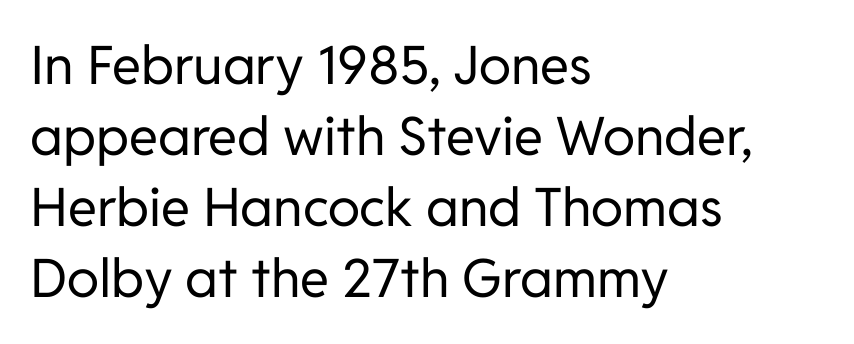
Is this a fixed-width face? No — the glyphs have proportional, varying widths. Nope, no serifs anywhere on these letters. The ragged edge is on the right, which tells us the setting is flush left. Each word holds together tightly as a unit, with standard inter-letter gaps.
